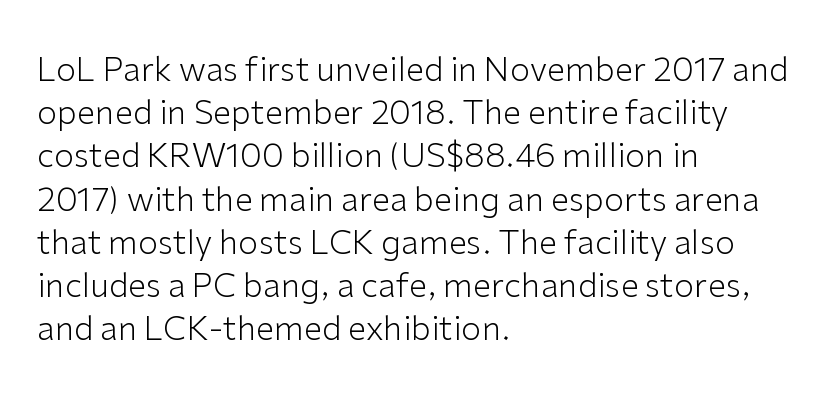
The image shows 33 px light sans-serif type, upright; set left-aligned, normal line spacing (1.31x), normal letter spacing, not underlined; low stroke contrast and a medium x-height.
